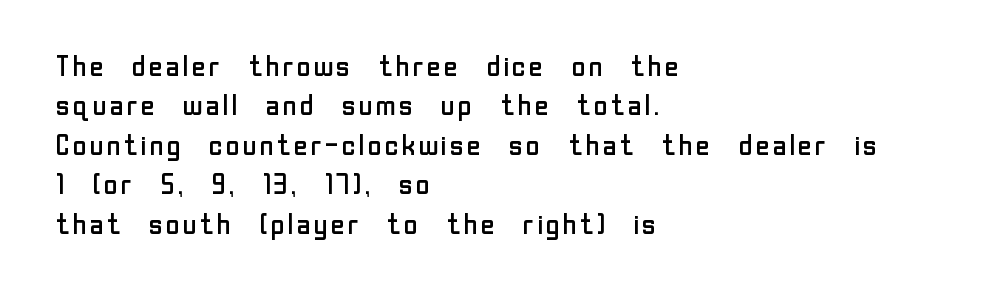
You could not count columns in this text — the font is proportionally spaced. In terms of letterspacing, this is plain default setting. The rag falls on the right side of this text block. This rendering features lettering with no underline. How would I describe the line gaps? Plain and ordinary. Unlike italic type, these characters show no tilt at all.
